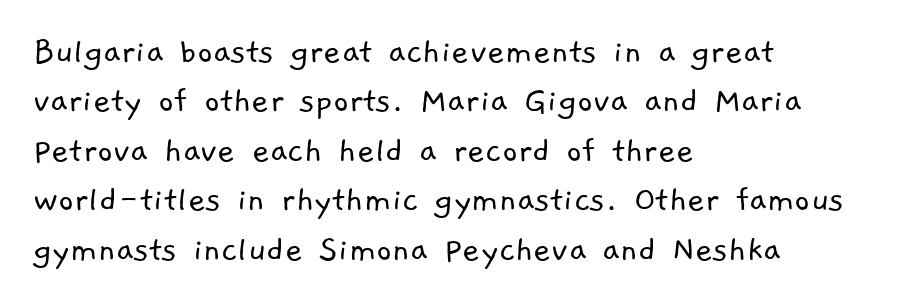
This sample is left-justified, so line endings fall wherever the words run out. Leading matches the norm, producing a regular column. The string is rendered with underlining switched off. The rendering uses natural spacing where letterforms have individual widths.
